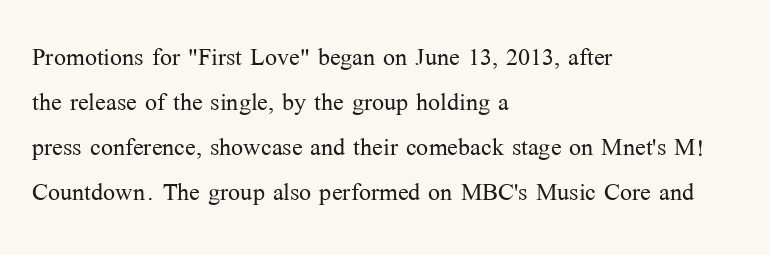
The image shows 32 px light serif type, upright; set left-aligned, normal line spacing (1.41x), normal letter spacing, not underlined; medium stroke contrast and a medium x-height.
